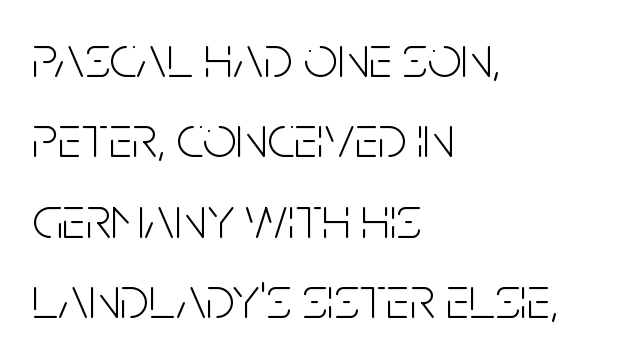
The image shows 60 px light, condensed sans-serif type, upright; set left-aligned, normal line spacing (1.34x), normal letter spacing, not underlined; low stroke contrast and a large x-height.
